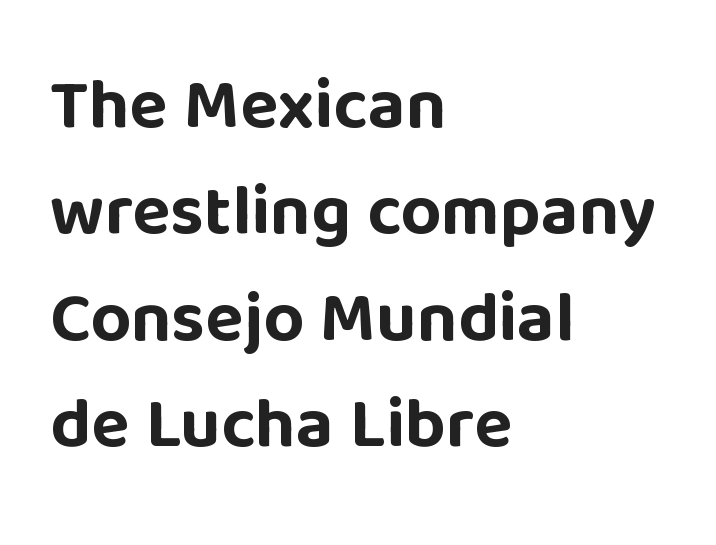
The image shows 71 px bold sans-serif type, upright; set left-aligned, normal line spacing (1.5x), normal letter spacing, not underlined; low stroke contrast and a large x-height.
